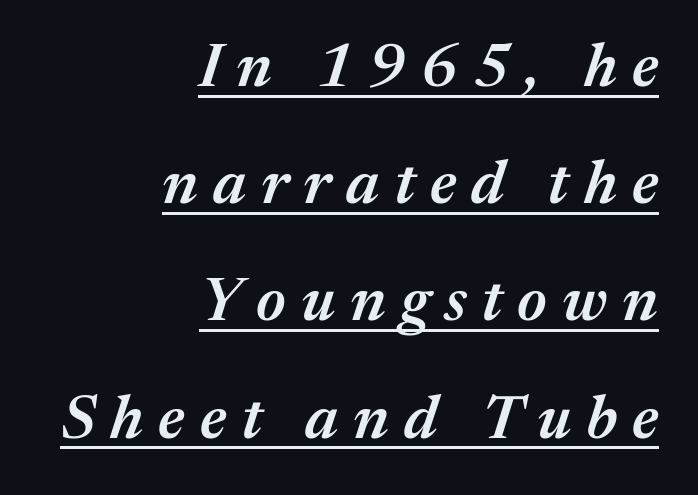
Q: Is the text bold? A: Semi-bold.
Q: Is the text italic (slanted)? A: Yes, it leans right by about 17 degrees.
Q: Is the text underlined? A: Yes.
Q: How is the paragraph aligned? A: Right-aligned.
Q: Is the spacing between letters normal or unusually wide? A: Unusually wide.
Q: Width (condensed, normal, or wide)? A: Normal.
Q: Stroke contrast? A: Medium.
Q: x-height? A: Medium.
Q: Monospaced? A: No.
